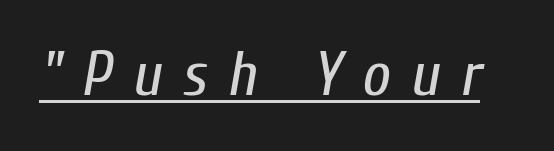
Q: Is the text bold? A: No.
Q: Is the text italic (slanted)? A: Yes, it leans right by about 10 degrees.
Q: Is the text underlined? A: Yes.
Q: Is the spacing between letters normal or unusually wide? A: Unusually wide.
Q: Width (condensed, normal, or wide)? A: Condensed.
Q: Stroke contrast? A: Low.
Q: x-height? A: Medium.
Q: Monospaced? A: No.
